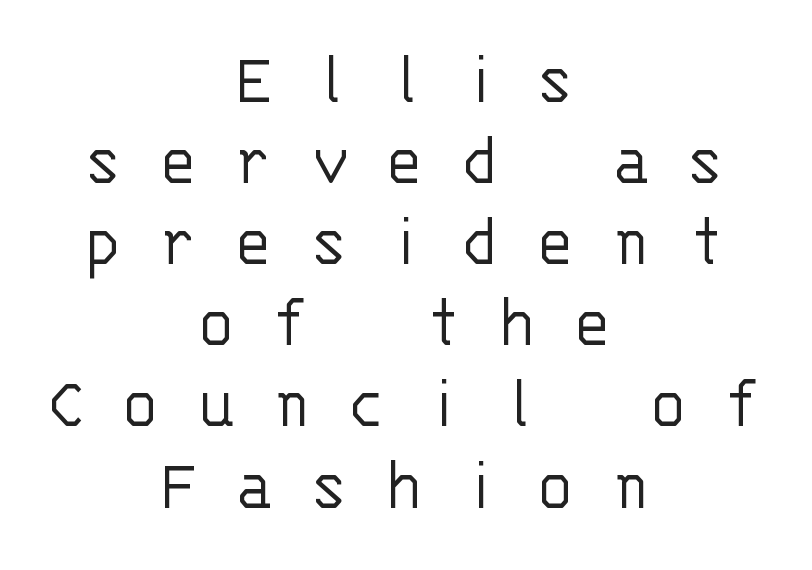
{"serif": "no", "italic": "no", "bold": "no", "weight": "light", "width": "normal", "stroke_contrast": "low", "x_height": "large", "monospaced": "yes", "underline": "no", "align": "center", "line_spacing": "tight", "line_spacing_ratio": 1.04, "letter_spacing": "wide", "letter_spacing_em": 0.48, "glyph_px": 78}
